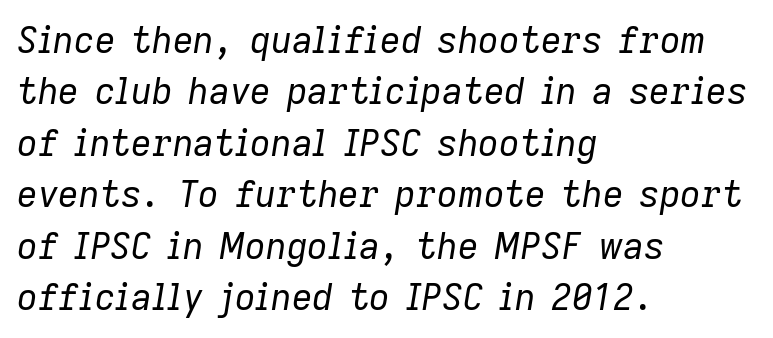
Q: Is the text bold? A: No.
Q: Is the text italic (slanted)? A: Yes, it leans right by about 9 degrees.
Q: Is the text underlined? A: No.
Q: How is the paragraph aligned? A: Left-aligned.
Q: Is the spacing between letters normal or unusually wide? A: Normal.
Q: Is the spacing between lines tight, normal or loose? A: Normal.
Q: Width (condensed, normal, or wide)? A: Normal.
Q: Stroke contrast? A: Low.
Q: x-height? A: Medium.
Q: Monospaced? A: No.
